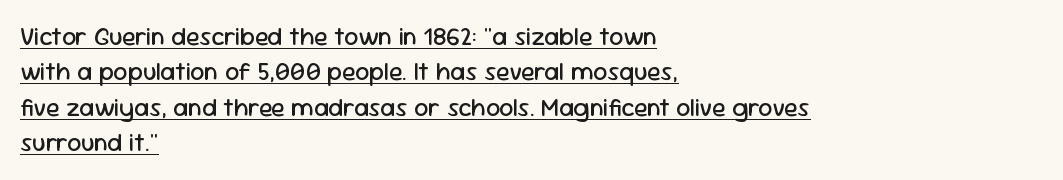
The image shows 25 px text type, upright; set left-aligned, normal line spacing (1.42x), normal letter spacing, underlined.
